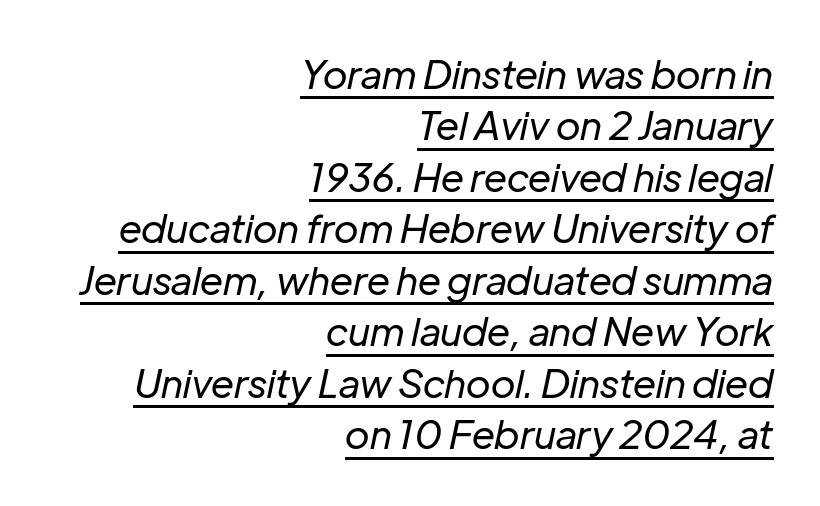
The image shows 39 px regular-weight type, italic (leaning right); set right-aligned, normal line spacing (1.32x), normal letter spacing, underlined; low stroke contrast and a medium x-height.
